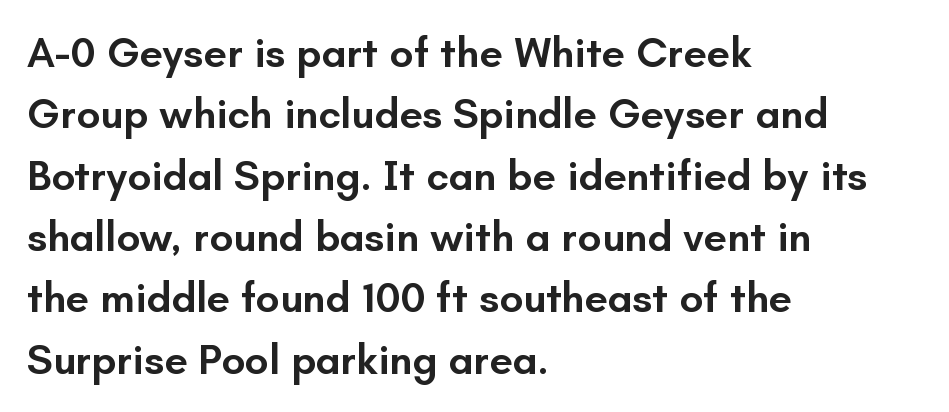
{"serif": "no", "italic": "no", "bold": "semi", "weight": "semibold", "width": "normal", "stroke_contrast": "low", "x_height": "small", "monospaced": "no", "underline": "no", "align": "left", "line_spacing": "normal", "line_spacing_ratio": 1.46, "letter_spacing": "normal", "letter_spacing_em": 0.0, "glyph_px": 42}
